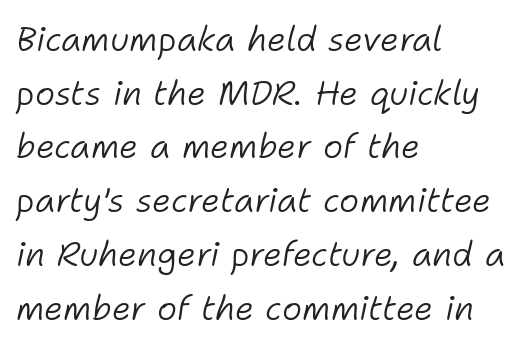
The image shows 34 px light type, italic (leaning right); set left-aligned, normal line spacing (1.58x), normal letter spacing, not underlined; low stroke contrast and a medium x-height.
